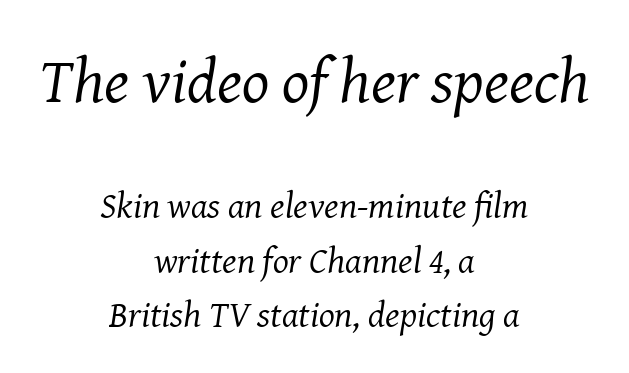
Q: Is the text bold? A: No.
Q: Is the text italic (slanted)? A: Yes, it leans right by about 8 degrees.
Q: Is the typeface a serif or a sans-serif typeface? A: Serif.
Q: Is the text underlined? A: No.
Q: How is the paragraph aligned? A: Centered.
Q: Is the spacing between letters normal or unusually wide? A: Normal.
Q: Is the spacing between lines tight, normal or loose? A: Normal.
Q: Which block of text is set in a larger size, the first (top) or the second (bottom)? A: The first (top) one.
Q: Width (condensed, normal, or wide)? A: Normal.
Q: Stroke contrast? A: Medium.
Q: x-height? A: Medium.
Q: Monospaced? A: No.
